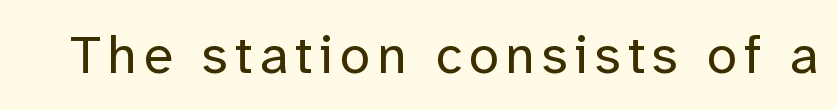
Q: Is the text bold? A: No.
Q: Is the text italic (slanted)? A: No, it is upright.
Q: Is the typeface a serif or a sans-serif typeface? A: Sans-serif.
Q: Is the text underlined? A: No.
Q: Width (condensed, normal, or wide)? A: Normal.
Q: Stroke contrast? A: Low.
Q: x-height? A: Medium.
Q: Monospaced? A: No.
